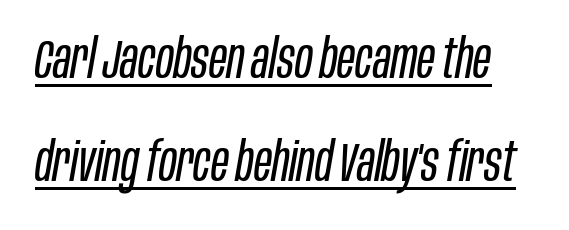
The image shows 54 px regular-weight, condensed type, italic (leaning right); set loose line spacing (1.91x), normal letter spacing, underlined; low stroke contrast and a large x-height.
